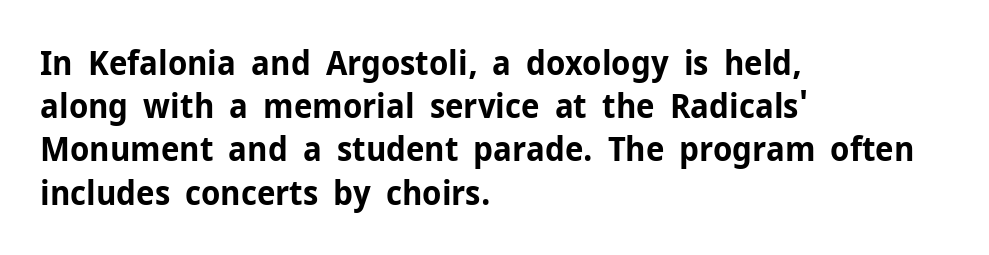
The image shows 34 px bold sans-serif type, upright; set left-aligned, normal line spacing (1.27x), normal letter spacing, not underlined; low stroke contrast and a medium x-height.
